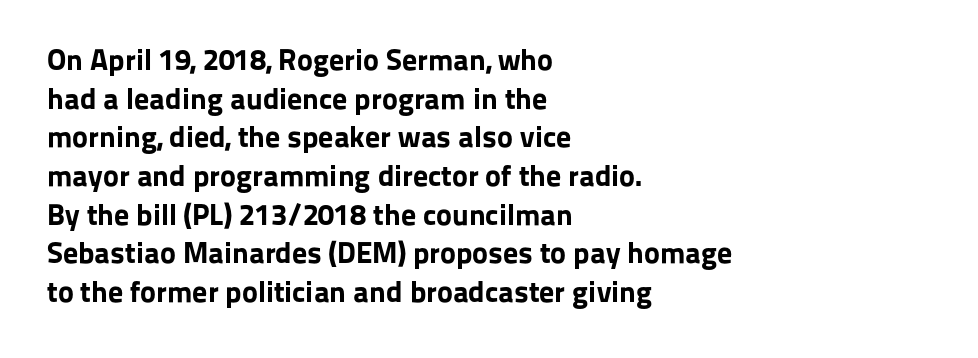
Q: Is the text bold? A: Yes.
Q: Is the text italic (slanted)? A: No, it is upright.
Q: Is the typeface a serif or a sans-serif typeface? A: Sans-serif.
Q: Is the text underlined? A: No.
Q: How is the paragraph aligned? A: Left-aligned.
Q: Is the spacing between letters normal or unusually wide? A: Normal.
Q: Is the spacing between lines tight, normal or loose? A: Normal.
Q: Width (condensed, normal, or wide)? A: Normal.
Q: Stroke contrast? A: Low.
Q: x-height? A: Medium.
Q: Monospaced? A: No.
